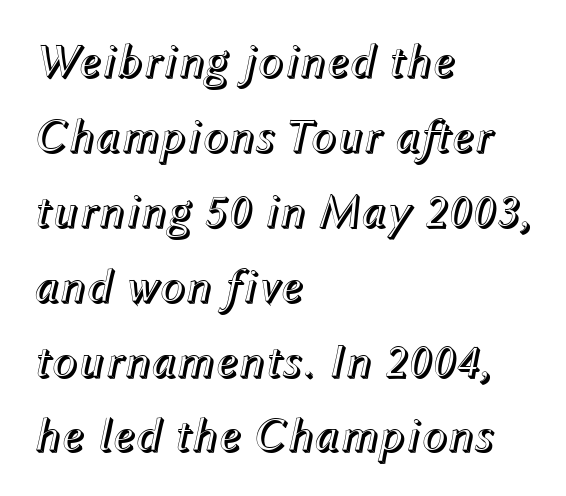
{"italic": "yes", "lean": "right", "slant_degrees": 12, "width": "normal", "x_height": "medium", "monospaced": "no", "underline": "no", "align": "left", "line_spacing": "normal", "line_spacing_ratio": 1.56, "letter_spacing": "normal", "letter_spacing_em": 0.0, "glyph_px": 48}
